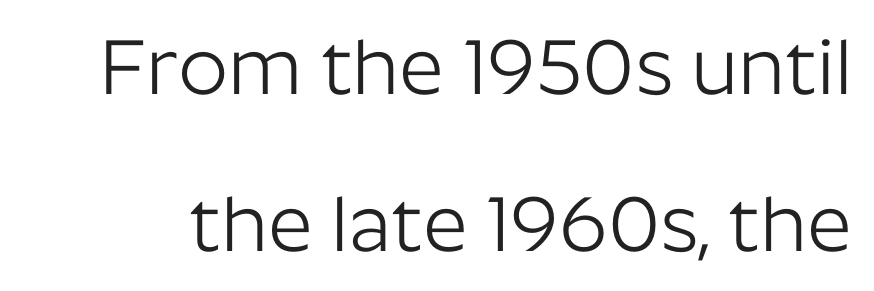
{"serif": "no", "italic": "no", "bold": "no", "weight": "light", "width": "normal", "stroke_contrast": "low", "x_height": "medium", "monospaced": "no", "underline": "no", "line_spacing": "loose", "line_spacing_ratio": 2.01, "letter_spacing": "normal", "letter_spacing_em": 0.0, "glyph_px": 78}
